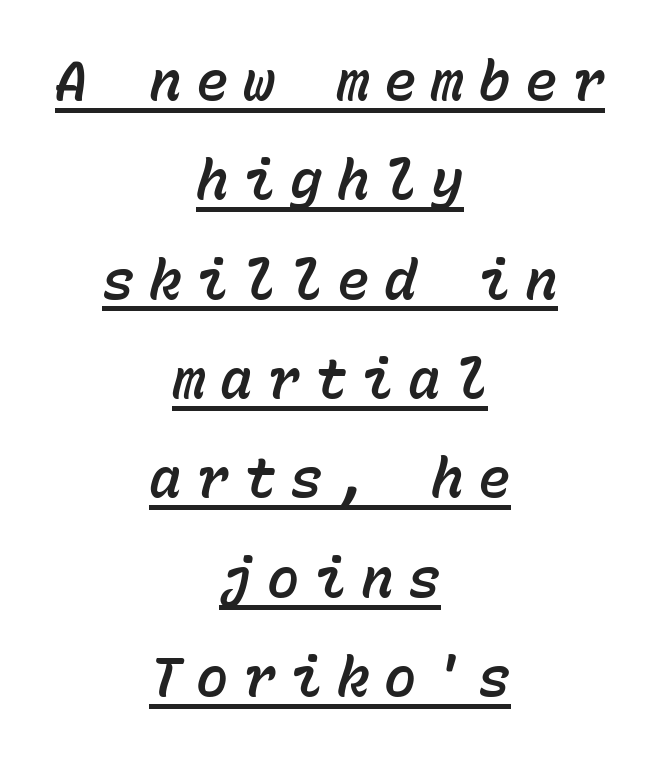
The image shows 54 px text type, italic (leaning right), monospaced; set centered, line spacing 1.84x, unusually wide letter spacing (+0.27 em), underlined; low stroke contrast and a medium x-height.
